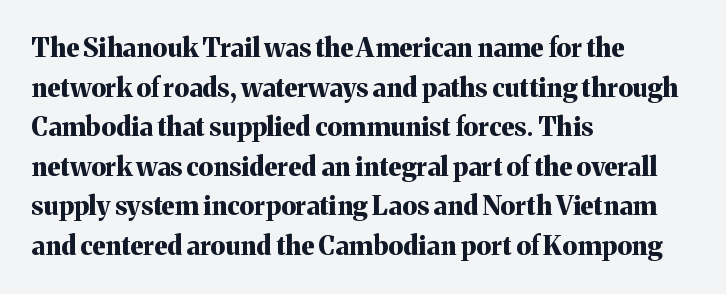
{"italic": "no", "bold": "yes", "underline": "no", "align": "left", "line_spacing": "normal", "line_spacing_ratio": 1.52, "letter_spacing": "normal", "letter_spacing_em": 0.0, "glyph_px": 26}
